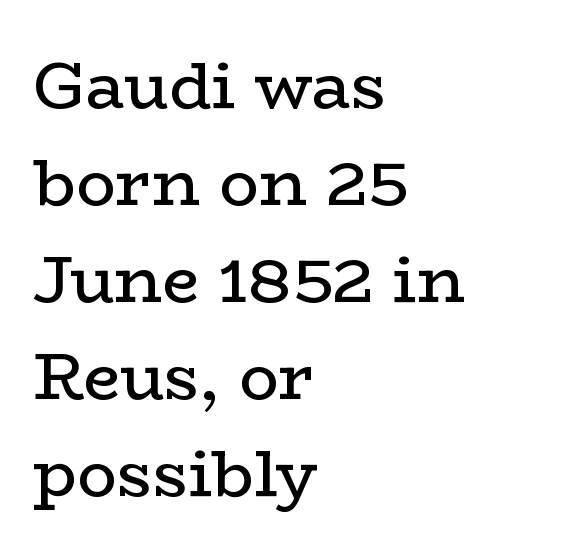
Q: Is the text bold? A: No.
Q: Is the text italic (slanted)? A: No, it is upright.
Q: Is the typeface a serif or a sans-serif typeface? A: Serif.
Q: Is the text underlined? A: No.
Q: How is the paragraph aligned? A: Left-aligned.
Q: Is the spacing between letters normal or unusually wide? A: Normal.
Q: Is the spacing between lines tight, normal or loose? A: Normal.
Q: Width (condensed, normal, or wide)? A: Wide.
Q: Stroke contrast? A: Low.
Q: x-height? A: Medium.
Q: Monospaced? A: No.
